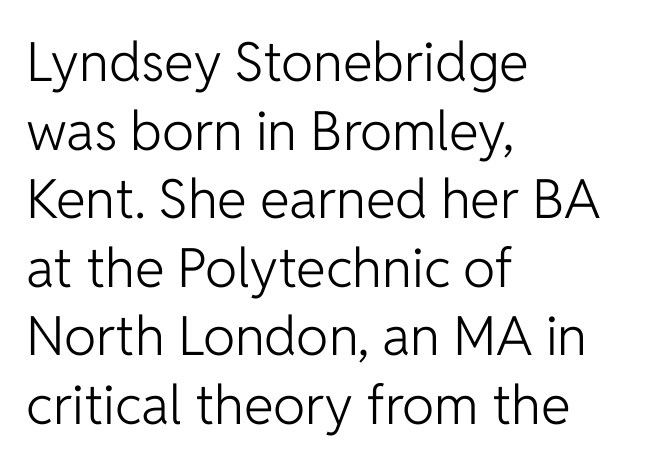
The image shows 54 px light sans-serif type, upright; set left-aligned, normal line spacing (1.27x), normal letter spacing, not underlined; low stroke contrast and a medium x-height.
